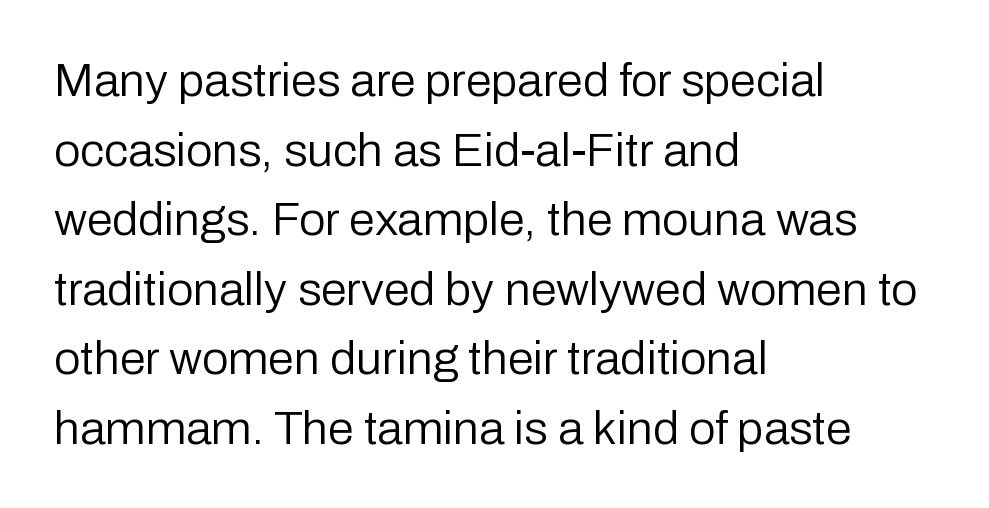
Q: Is the text bold? A: No.
Q: Is the text italic (slanted)? A: No, it is upright.
Q: Is the typeface a serif or a sans-serif typeface? A: Sans-serif.
Q: Is the text underlined? A: No.
Q: How is the paragraph aligned? A: Left-aligned.
Q: Is the spacing between letters normal or unusually wide? A: Normal.
Q: Is the spacing between lines tight, normal or loose? A: Normal.
Q: Width (condensed, normal, or wide)? A: Normal.
Q: Stroke contrast? A: Low.
Q: x-height? A: Medium.
Q: Monospaced? A: No.
